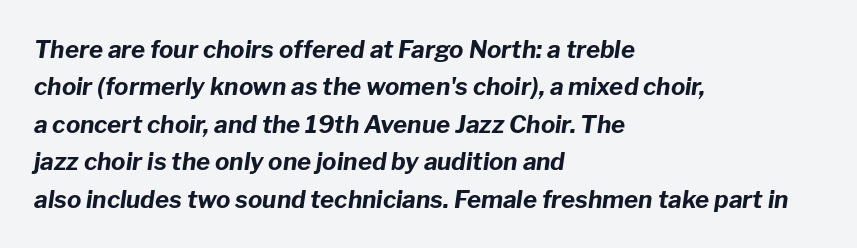
The image shows 24 px bold type, italic (leaning right); set left-aligned, normal line spacing (1.56x), normal letter spacing, not underlined.
